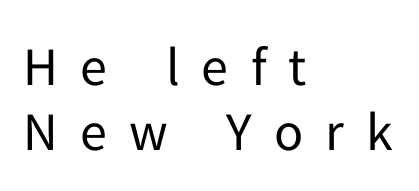
Q: Is the text bold? A: No.
Q: Is the text italic (slanted)? A: No, it is upright.
Q: Is the typeface a serif or a sans-serif typeface? A: Sans-serif.
Q: Is the text underlined? A: No.
Q: How is the paragraph aligned? A: Left-aligned.
Q: Is the spacing between letters normal or unusually wide? A: Unusually wide.
Q: Width (condensed, normal, or wide)? A: Normal.
Q: Stroke contrast? A: Low.
Q: x-height? A: Medium.
Q: Monospaced? A: No.
